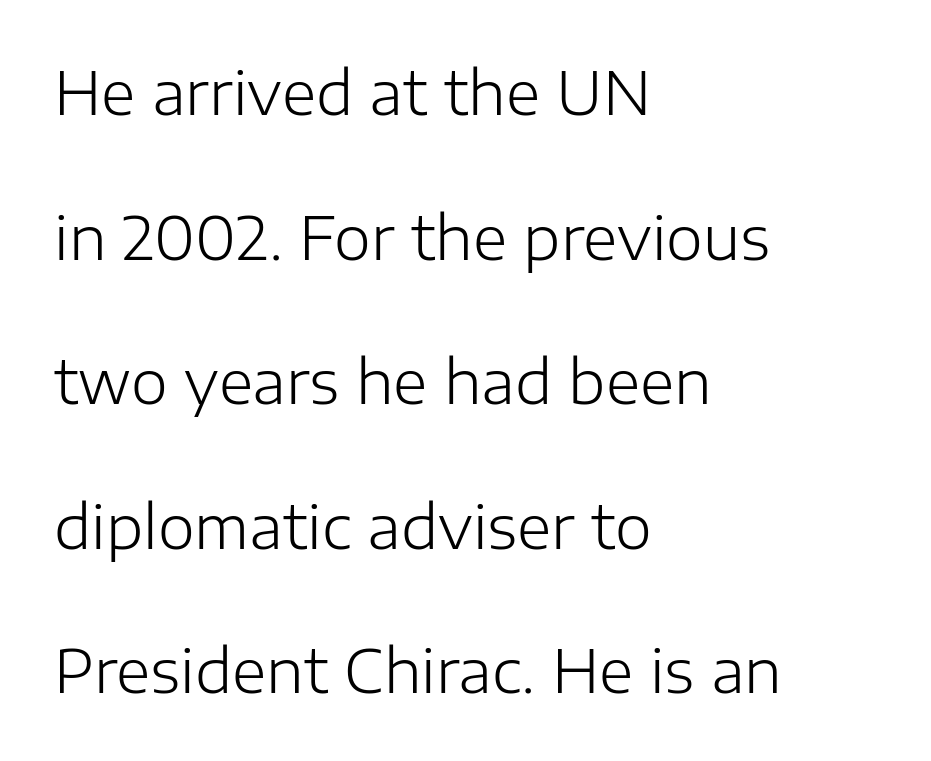
{"serif": "no", "italic": "no", "bold": "no", "weight": "light", "width": "normal", "stroke_contrast": "low", "x_height": "medium", "monospaced": "no", "underline": "no", "align": "left", "line_spacing": "loose", "line_spacing_ratio": 2.45, "letter_spacing": "normal", "letter_spacing_em": 0.0, "glyph_px": 59}
